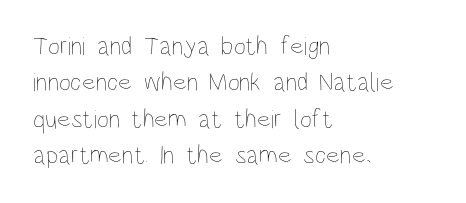
Short and long lines alike share a common starting point at left. The typeface has the unassuming heft of standard copy or less. Is the letter spacing exaggerated? No — it looks like the ordinary default. Has an underline been added? It has not. Posture: vertical.
